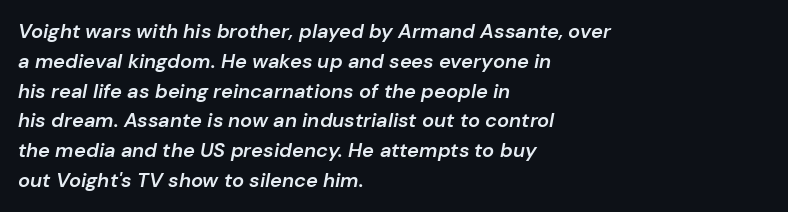
{"italic": "yes", "lean": "right", "slant_degrees": 10, "bold": "semi", "underline": "no", "align": "left", "line_spacing": "normal", "line_spacing_ratio": 1.49, "letter_spacing": "normal", "letter_spacing_em": 0.0, "glyph_px": 20}
